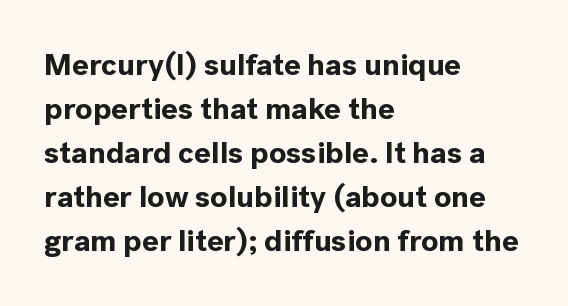
{"serif": "no", "italic": "no", "bold": "yes", "weight": "bold", "width": "normal", "x_height": "medium", "monospaced": "no", "underline": "no", "align": "left", "line_spacing": "normal", "line_spacing_ratio": 1.42, "letter_spacing": "normal", "letter_spacing_em": 0.0, "glyph_px": 31}
